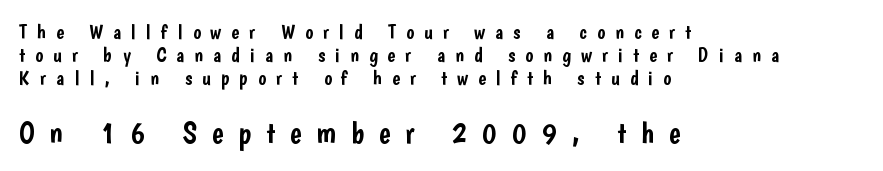
The letters carry no serifs — their stems end cleanly without finishing strokes. Each letter keeps its own natural width here, so spacing adapts to shape. In terms of letterspacing, this is a distinctly airy, spread setting. Any mark beneath the type? The region is blank. The vertical gap from one line to the next is small. The designer gave the closing block more size than the opening block.
